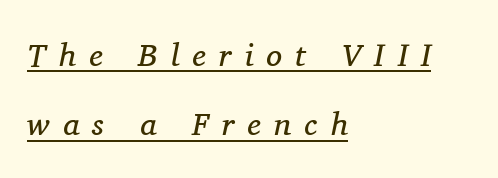
{"serif": "yes", "italic": "yes", "lean": "right", "slant_degrees": 11, "bold": "no", "weight": "regular", "width": "normal", "stroke_contrast": "medium", "x_height": "medium", "monospaced": "no", "underline": "yes", "align": "left", "line_spacing": "loose", "line_spacing_ratio": 2.17, "letter_spacing": "wide", "letter_spacing_em": 0.41, "glyph_px": 32}
